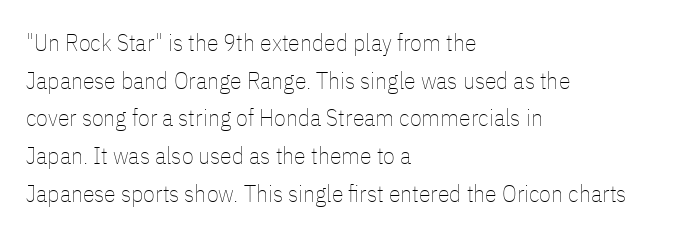
The image shows 24 px text type, upright; set left-aligned, normal line spacing (1.57x), normal letter spacing, not underlined.
